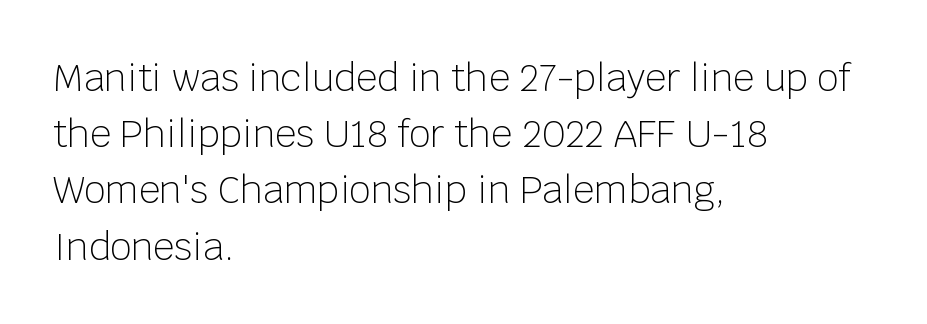
Standard letterfit; no display-style spreading of the glyphs. Bold? No — there's no thickening of the strokes. Observe the absence of serifs on each vertical stroke in this sample. Is there any slant? The stems are plumb. The rendering uses a moderate line-height, typical for paragraphs. The paragraph has a hard left edge and a soft right edge.
